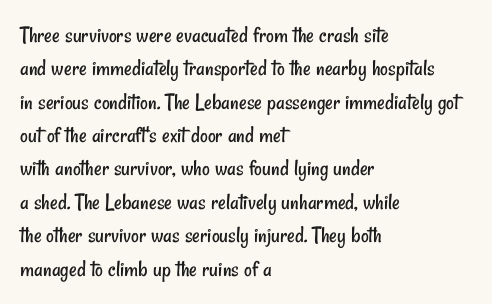
Q: Is the text bold? A: No.
Q: Is the text underlined? A: No.
Q: How is the paragraph aligned? A: Left-aligned.
Q: Is the spacing between letters normal or unusually wide? A: Normal.
Q: Is the spacing between lines tight, normal or loose? A: Normal.
